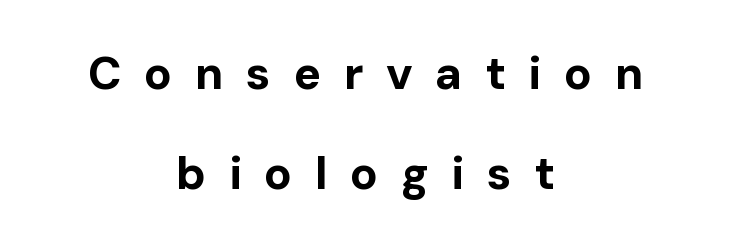
Unmarked baselines from the first word to the last. If you folded the block vertically in half, each line would mirror itself in length. Here the designer chose a conventional face with non-uniform glyph widths. Does extra space separate the letters? Yes, quite a lot of it. I'd describe the lettering as bold — thick and assertive.
